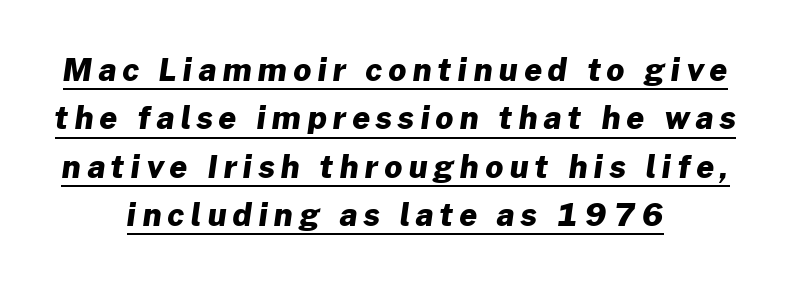
Q: Is the text bold? A: Yes.
Q: Is the typeface a serif or a sans-serif typeface? A: Sans-serif.
Q: Is the text underlined? A: Yes.
Q: How is the paragraph aligned? A: Centered.
Q: Is the spacing between letters normal or unusually wide? A: Unusually wide.
Q: Is the spacing between lines tight, normal or loose? A: Normal.
Q: Width (condensed, normal, or wide)? A: Normal.
Q: Stroke contrast? A: Low.
Q: x-height? A: Medium.
Q: Monospaced? A: No.
